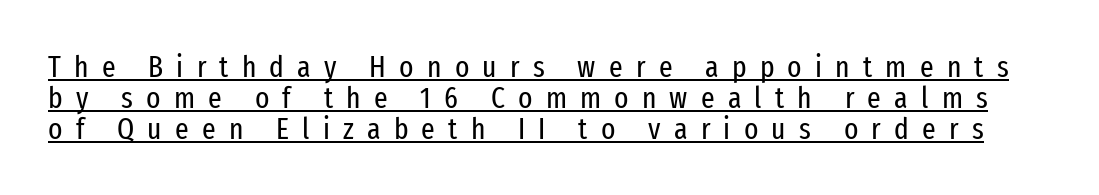
Q: Is the text bold? A: No.
Q: Is the text italic (slanted)? A: No, it is upright.
Q: Is the typeface a serif or a sans-serif typeface? A: Sans-serif.
Q: Is the text underlined? A: Yes.
Q: Is the spacing between letters normal or unusually wide? A: Unusually wide.
Q: Is the spacing between lines tight, normal or loose? A: Tight.
Q: Width (condensed, normal, or wide)? A: Condensed.
Q: Stroke contrast? A: Low.
Q: x-height? A: Medium.
Q: Monospaced? A: No.
